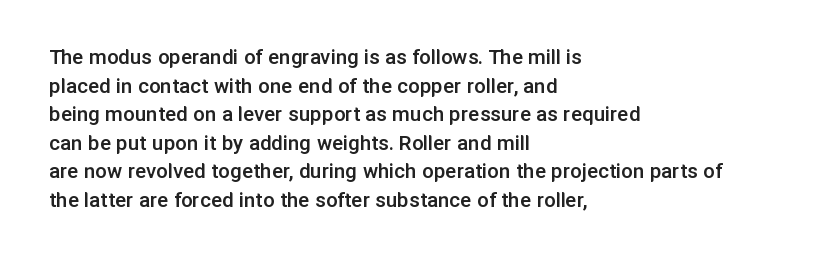
{"italic": "no", "bold": "semi", "underline": "no", "align": "left", "line_spacing_ratio": 1.24, "letter_spacing": "normal", "letter_spacing_em": 0.0, "glyph_px": 23}
